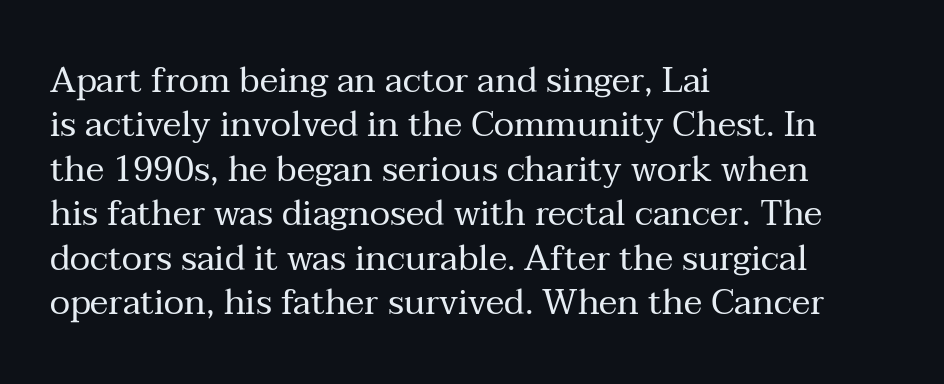
The image shows 35 px regular-weight serif type, upright; set left-aligned, normal line spacing (1.27x), normal letter spacing, not underlined; medium stroke contrast and a medium x-height.
